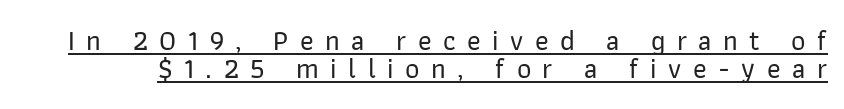
{"serif": "no", "italic": "no", "width": "normal", "stroke_contrast": "low", "x_height": "medium", "monospaced": "no", "underline": "yes", "line_spacing": "tight", "line_spacing_ratio": 1.01, "letter_spacing": "wide", "letter_spacing_em": 0.41, "glyph_px": 28}
